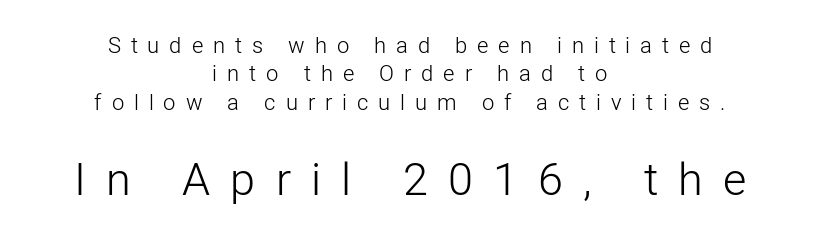
Q: Is the text bold? A: No.
Q: Is the text italic (slanted)? A: No, it is upright.
Q: Is the typeface a serif or a sans-serif typeface? A: Sans-serif.
Q: Is the text underlined? A: No.
Q: How is the paragraph aligned? A: Centered.
Q: Is the spacing between letters normal or unusually wide? A: Unusually wide.
Q: Is the spacing between lines tight, normal or loose? A: Normal.
Q: Which block of text is set in a larger size, the first (top) or the second (bottom)? A: The second (bottom) one.
Q: Width (condensed, normal, or wide)? A: Normal.
Q: Stroke contrast? A: Low.
Q: x-height? A: Medium.
Q: Monospaced? A: No.
